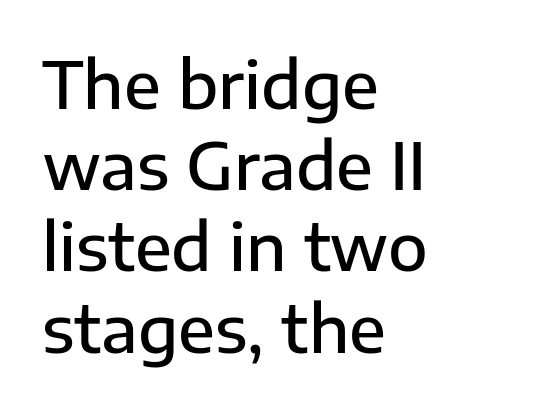
Q: Is the text bold? A: Semi-bold.
Q: Is the text italic (slanted)? A: No, it is upright.
Q: Is the typeface a serif or a sans-serif typeface? A: Sans-serif.
Q: Is the text underlined? A: No.
Q: How is the paragraph aligned? A: Left-aligned.
Q: Is the spacing between letters normal or unusually wide? A: Normal.
Q: Is the spacing between lines tight, normal or loose? A: Normal.
Q: Width (condensed, normal, or wide)? A: Normal.
Q: Stroke contrast? A: Low.
Q: x-height? A: Medium.
Q: Monospaced? A: No.
